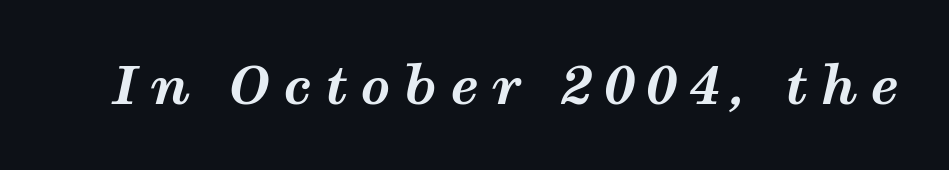
This rendering widens character spacing well past its baseline value. The letters advance in unequal steps, a hallmark of proportional type. You can tell it's italic because the verticals aren't actually vertical. Heft: maximum for text — a bold. Descender tails drop into unmarked territory.
